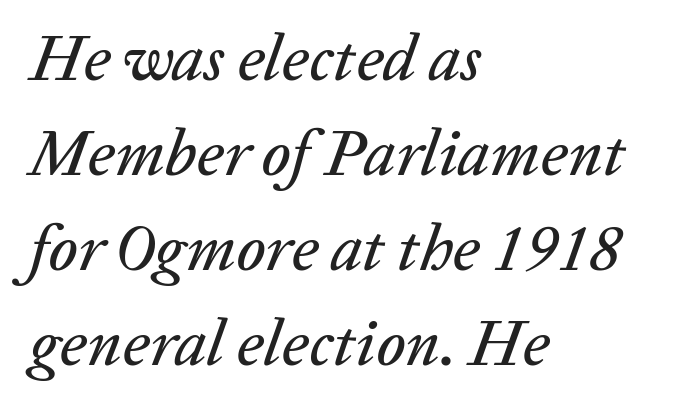
Q: Is the text italic (slanted)? A: Yes, it leans right by about 20 degrees.
Q: Is the text underlined? A: No.
Q: How is the paragraph aligned? A: Left-aligned.
Q: Is the spacing between letters normal or unusually wide? A: Normal.
Q: Is the spacing between lines tight, normal or loose? A: Normal.
Q: Width (condensed, normal, or wide)? A: Normal.
Q: Stroke contrast? A: Low.
Q: x-height? A: Medium.
Q: Monospaced? A: No.
